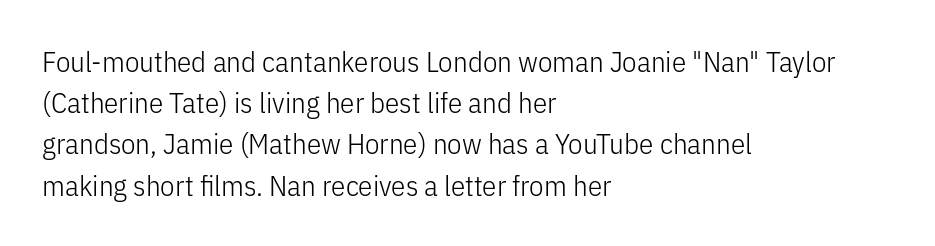
{"serif": "no", "italic": "no", "bold": "no", "weight": "light", "width": "condensed", "stroke_contrast": "low", "x_height": "medium", "monospaced": "no", "underline": "no", "align": "left", "line_spacing": "normal", "line_spacing_ratio": 1.42, "letter_spacing": "normal", "letter_spacing_em": 0.0, "glyph_px": 29}
